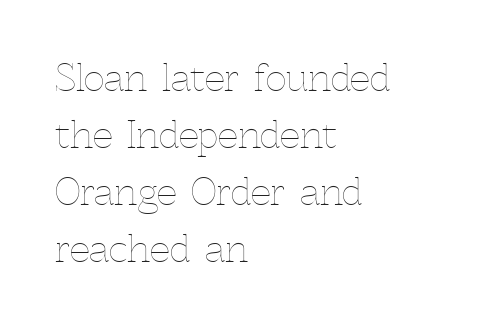
Q: Is the text bold? A: No.
Q: Is the text italic (slanted)? A: No, it is upright.
Q: Is the text underlined? A: No.
Q: How is the paragraph aligned? A: Left-aligned.
Q: Is the spacing between letters normal or unusually wide? A: Normal.
Q: Is the spacing between lines tight, normal or loose? A: Normal.
Q: Width (condensed, normal, or wide)? A: Normal.
Q: x-height? A: Medium.
Q: Monospaced? A: No.
